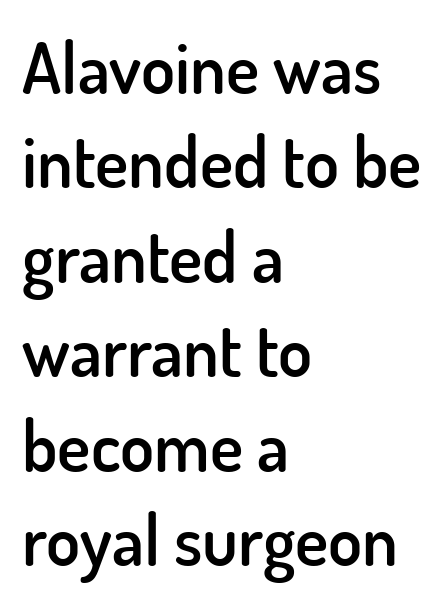
Q: Is the text bold? A: Semi-bold.
Q: Is the text italic (slanted)? A: No, it is upright.
Q: Is the typeface a serif or a sans-serif typeface? A: Sans-serif.
Q: Is the text underlined? A: No.
Q: How is the paragraph aligned? A: Left-aligned.
Q: Is the spacing between letters normal or unusually wide? A: Normal.
Q: Is the spacing between lines tight, normal or loose? A: Normal.
Q: Width (condensed, normal, or wide)? A: Normal.
Q: Stroke contrast? A: Low.
Q: x-height? A: Small.
Q: Monospaced? A: No.
